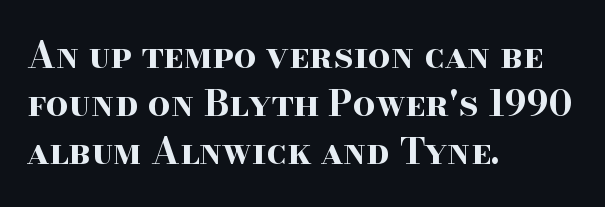
The image shows 36 px bold, wide serif type, upright; set left-aligned, normal line spacing (1.34x), normal letter spacing, not underlined; high stroke contrast and a small x-height.
